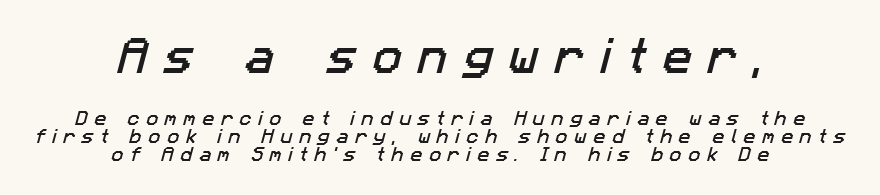
Each row of text sits above clean, open space. Caption: multi-line text, centered on the measure. Spacing between characters has been opened up far beyond the box default. The designer went with a sans here, leaving each stem footless. This layout puts the oversized block above and the modest block below.
